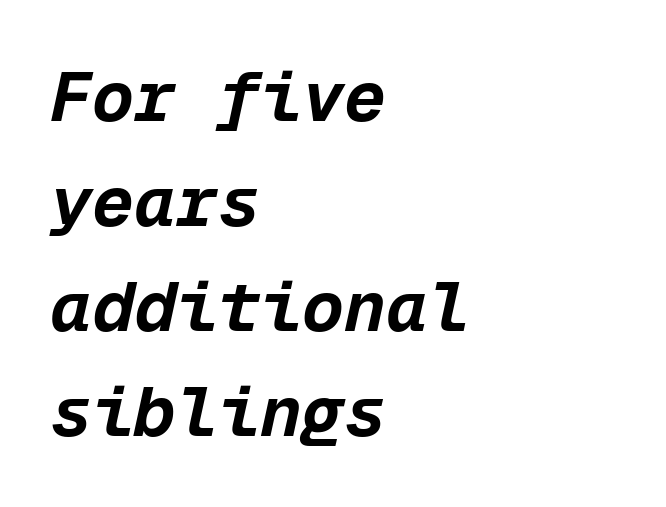
The image shows 70 px bold type, italic (leaning right), monospaced; set left-aligned, normal line spacing (1.5x), normal letter spacing, not underlined; low stroke contrast and a medium x-height.
